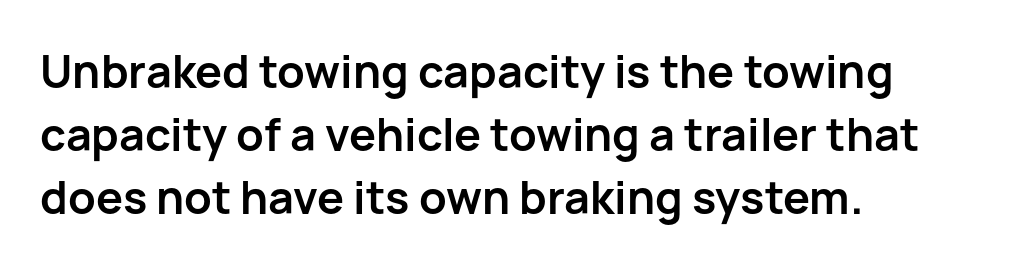
Q: Is the text bold? A: Yes.
Q: Is the text italic (slanted)? A: No, it is upright.
Q: Is the typeface a serif or a sans-serif typeface? A: Sans-serif.
Q: Is the text underlined? A: No.
Q: How is the paragraph aligned? A: Left-aligned.
Q: Is the spacing between letters normal or unusually wide? A: Normal.
Q: Is the spacing between lines tight, normal or loose? A: Normal.
Q: Width (condensed, normal, or wide)? A: Normal.
Q: Stroke contrast? A: Low.
Q: x-height? A: Medium.
Q: Monospaced? A: No.
